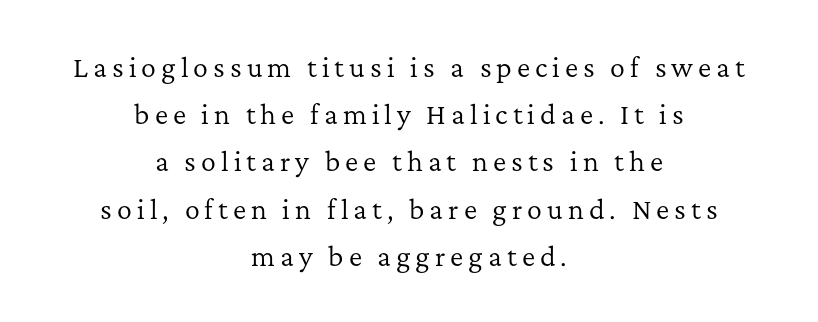
The image shows 25 px text type, upright; set centered, line spacing 1.89x, unusually wide letter spacing (+0.2 em), not underlined.
